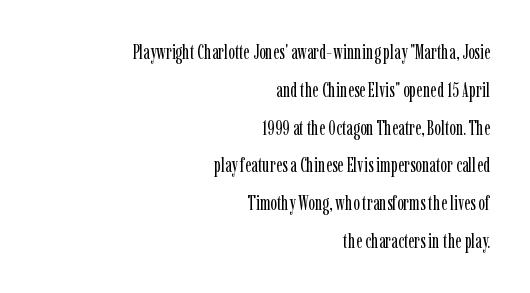
The image shows 20 px text type, upright; set right-aligned, line spacing 1.89x, normal letter spacing, not underlined.
